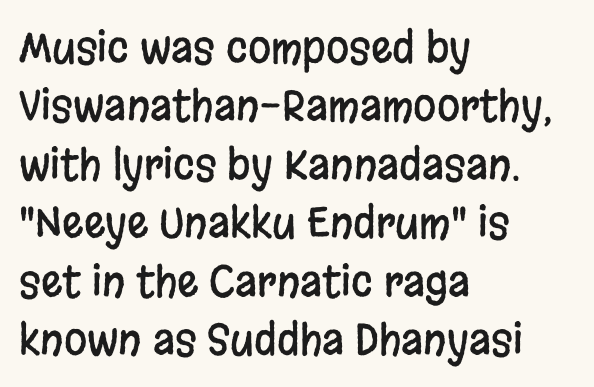
Q: Is the text italic (slanted)? A: No, it is upright.
Q: Is the typeface a serif or a sans-serif typeface? A: Sans-serif.
Q: Is the text underlined? A: No.
Q: How is the paragraph aligned? A: Left-aligned.
Q: Is the spacing between letters normal or unusually wide? A: Normal.
Q: Is the spacing between lines tight, normal or loose? A: Normal.
Q: Width (condensed, normal, or wide)? A: Condensed.
Q: Stroke contrast? A: Low.
Q: x-height? A: Large.
Q: Monospaced? A: No.
